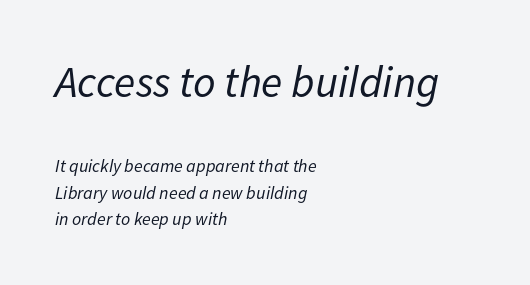
Nobody touched the tracking dial on this one. Is the lower block the larger one? No — the upper block carries the bigger type. The weight tops out at a normal text grade. Proportional: the letters do not fall into vertical columns. Words float on clear page, feet unadorned. Which margin do the lines hug? The left one — the right edge is uneven.
